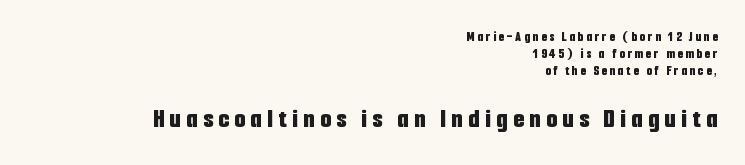
Q: Is the text bold? A: Yes.
Q: Is the text italic (slanted)? A: No, it is upright.
Q: Is the typeface a serif or a sans-serif typeface? A: Sans-serif.
Q: Is the text underlined? A: No.
Q: How is the paragraph aligned? A: Right-aligned.
Q: Is the spacing between letters normal or unusually wide? A: Unusually wide.
Q: Which block of text is set in a larger size, the first (top) or the second (bottom)? A: The second (bottom) one.
Q: Width (condensed, normal, or wide)? A: Condensed.
Q: Stroke contrast? A: Low.
Q: x-height? A: Medium.
Q: Monospaced? A: No.
